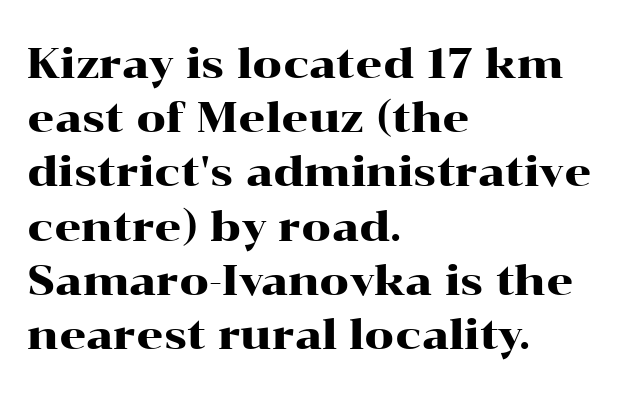
The image shows 42 px wide serif type, upright; set left-aligned, normal line spacing (1.29x), normal letter spacing, not underlined; high stroke contrast and a medium x-height.
